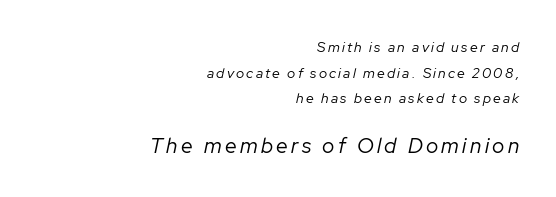
Horizontally, the lines are justified to the trailing edge only. The strokes carry an ordinary text weight at most. Compare the two chunks: the lower has the greater cap height. The letters are slanted; this is an italic face. Beneath every word, the page is bare.
